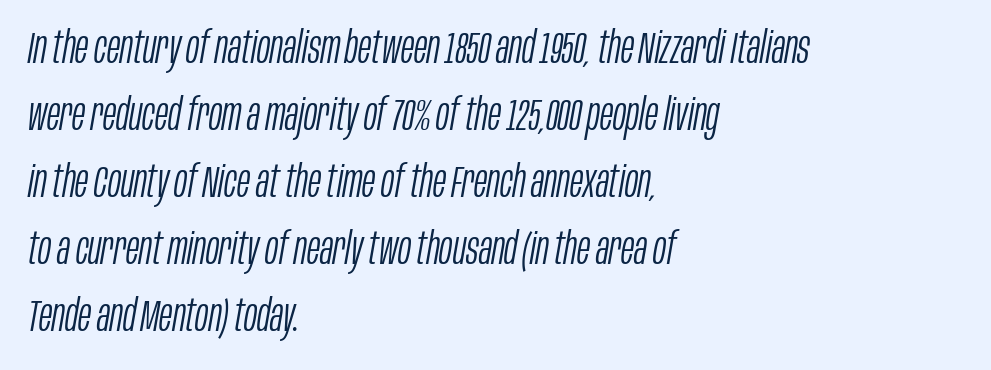
Evenly set lines give the paragraph a standard silhouette. Heft: none added — not bold. You could not count columns in this text — the font is proportionally spaced. Quick note: italic. Descender tails drop into unmarked territory.
